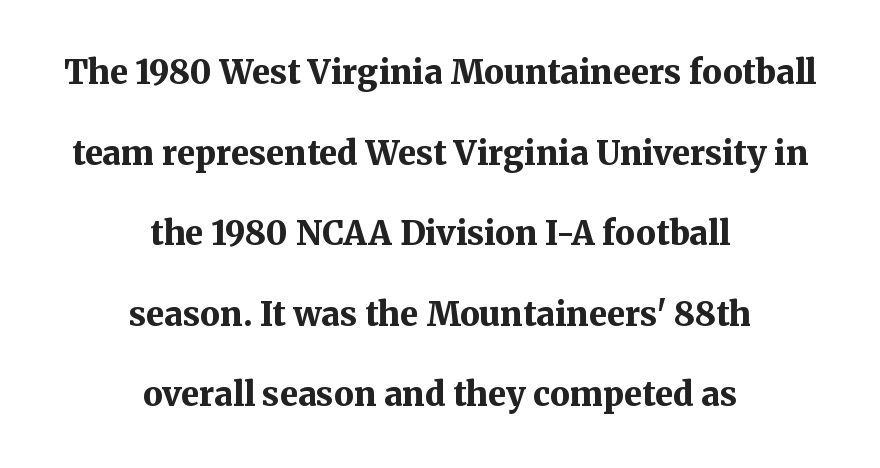
A typesetter would call this zero additional tracking. Here the designer chose a conventional face with non-uniform glyph widths. The text block is weighted toward neither margin, spreading evenly from the middle. The text was rendered using a seriffed face with decorative stroke endings. Vertical strokes here are truly vertical.
